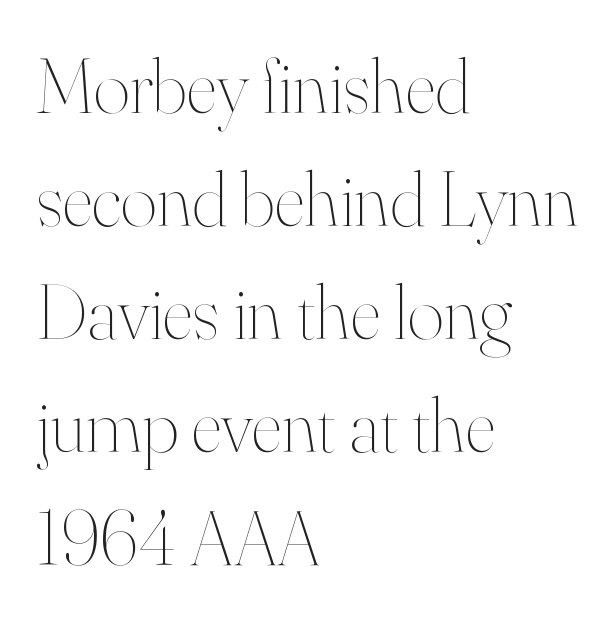
{"italic": "no", "bold": "no", "weight": "thin", "width": "normal", "stroke_contrast": "high", "x_height": "small", "monospaced": "no", "underline": "no", "align": "left", "line_spacing": "normal", "line_spacing_ratio": 1.45, "letter_spacing": "normal", "letter_spacing_em": 0.0, "glyph_px": 78}
